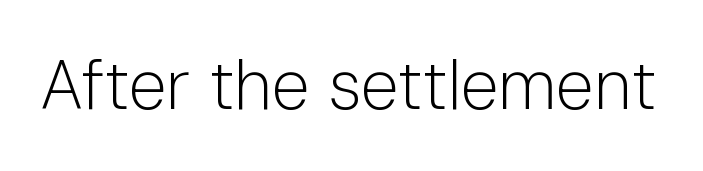
The image shows 69 px light sans-serif type, upright; set normal letter spacing, not underlined; low stroke contrast and a medium x-height.
